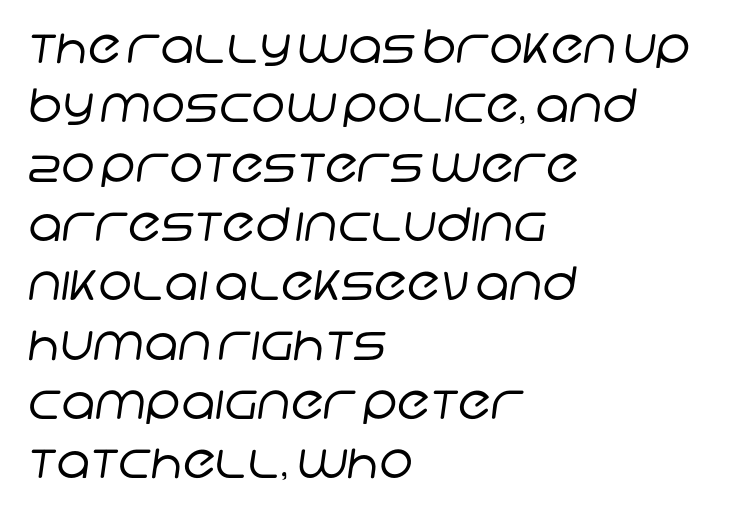
The image shows 46 px regular-weight sans-serif type; set left-aligned, normal line spacing (1.29x), normal letter spacing, not underlined; low stroke contrast and a large x-height.
